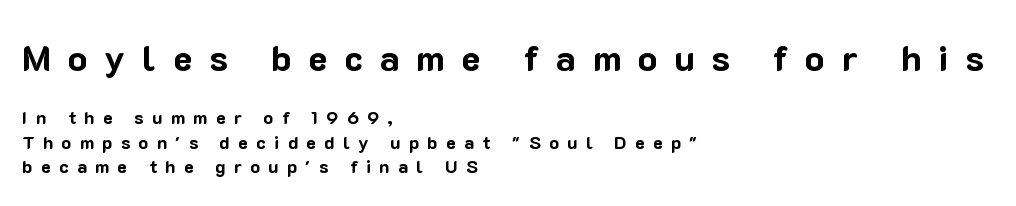
{"serif": "no", "italic": "no", "bold": "yes", "weight": "bold", "width": "normal", "stroke_contrast": "low", "x_height": "medium", "monospaced": "no", "underline": "no", "align": "left", "line_spacing": "normal", "line_spacing_ratio": 1.35, "letter_spacing": "wide", "letter_spacing_em": 0.47, "larger_block": "first", "size_ratio": 2.0, "glyph_px": 36}
